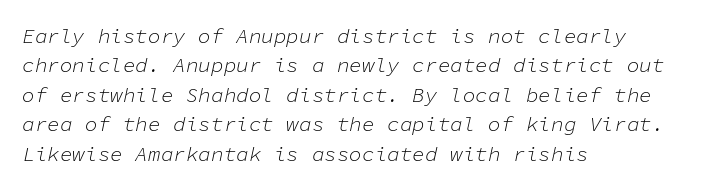
Q: Is the text bold? A: No.
Q: Is the text italic (slanted)? A: Yes, it leans right by about 11 degrees.
Q: Is the text underlined? A: No.
Q: How is the paragraph aligned? A: Left-aligned.
Q: Is the spacing between letters normal or unusually wide? A: Normal.
Q: Is the spacing between lines tight, normal or loose? A: Normal.
